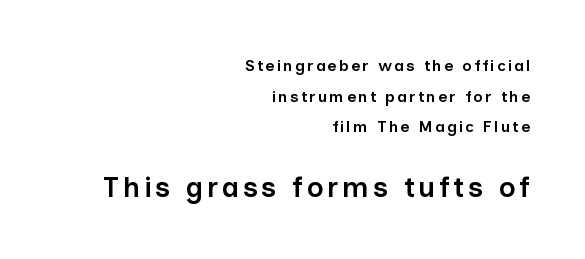
The image shows 28 px semibold sans-serif type, upright; set right-aligned, loose line spacing (1.92x), not underlined; the second (bottom) block is 1.75x larger; low stroke contrast and a medium x-height.
